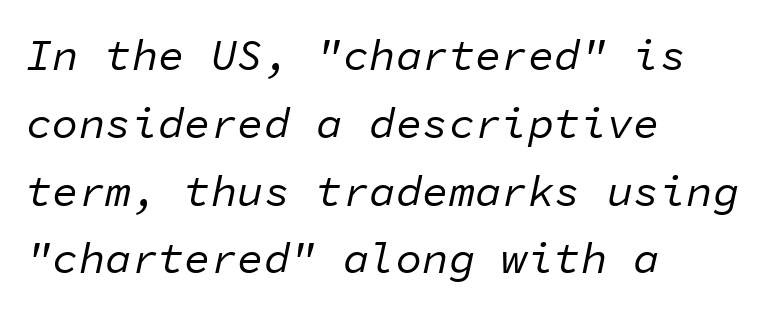
Q: Is the text bold? A: No.
Q: Is the text italic (slanted)? A: Yes, it leans right by about 11 degrees.
Q: Is the text underlined? A: No.
Q: How is the paragraph aligned? A: Left-aligned.
Q: Is the spacing between letters normal or unusually wide? A: Normal.
Q: Is the spacing between lines tight, normal or loose? A: Normal.
Q: Width (condensed, normal, or wide)? A: Normal.
Q: Stroke contrast? A: Low.
Q: x-height? A: Medium.
Q: Monospaced? A: Yes.
